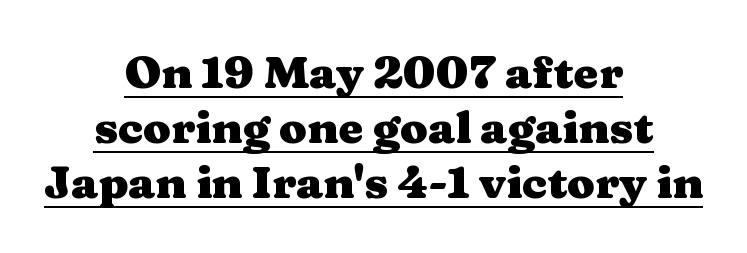
Q: Is the text bold? A: Yes.
Q: Is the text italic (slanted)? A: No, it is upright.
Q: Is the typeface a serif or a sans-serif typeface? A: Serif.
Q: Is the text underlined? A: Yes.
Q: How is the paragraph aligned? A: Centered.
Q: Is the spacing between letters normal or unusually wide? A: Normal.
Q: Width (condensed, normal, or wide)? A: Wide.
Q: Stroke contrast? A: Medium.
Q: x-height? A: Medium.
Q: Monospaced? A: No.
